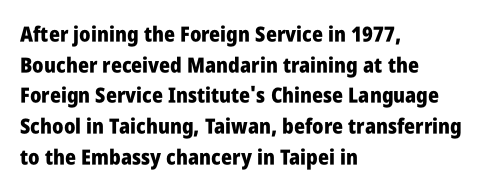
{"italic": "no", "bold": "yes", "underline": "no", "align": "left", "line_spacing": "normal", "line_spacing_ratio": 1.46, "letter_spacing": "normal", "letter_spacing_em": 0.0, "glyph_px": 21}
